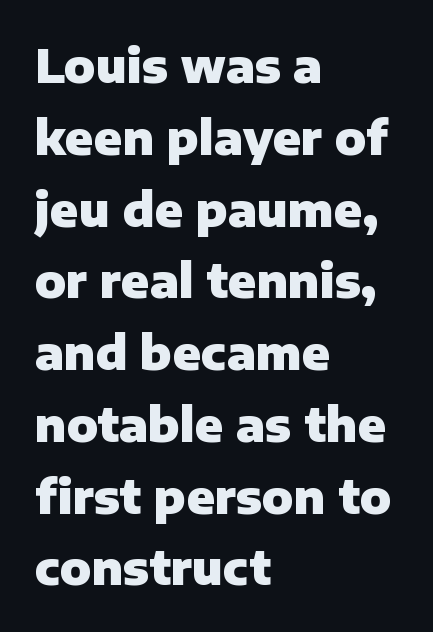
{"serif": "no", "italic": "no", "bold": "yes", "weight": "heavy", "width": "normal", "stroke_contrast": "low", "x_height": "medium", "monospaced": "no", "underline": "no", "align": "left", "line_spacing": "normal", "line_spacing_ratio": 1.56, "letter_spacing": "normal", "letter_spacing_em": 0.0, "glyph_px": 46}
